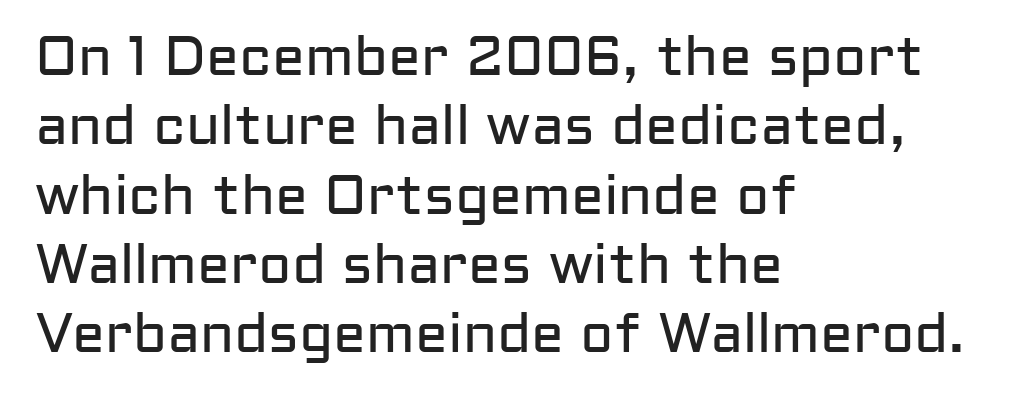
The image shows 55 px regular-weight sans-serif type, upright; set left-aligned, normal line spacing (1.26x), normal letter spacing, not underlined; low stroke contrast and a medium x-height.
